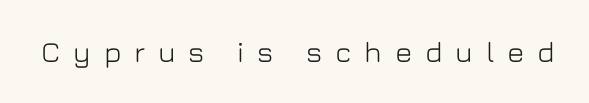
These lines are rendered in a variable-pitch font. Posture: upright roman. This rendering features lettering with no underline. Is the letter spacing exaggerated? Yes — the characters are pushed far apart. Font category for this specimen: sans-serif.
